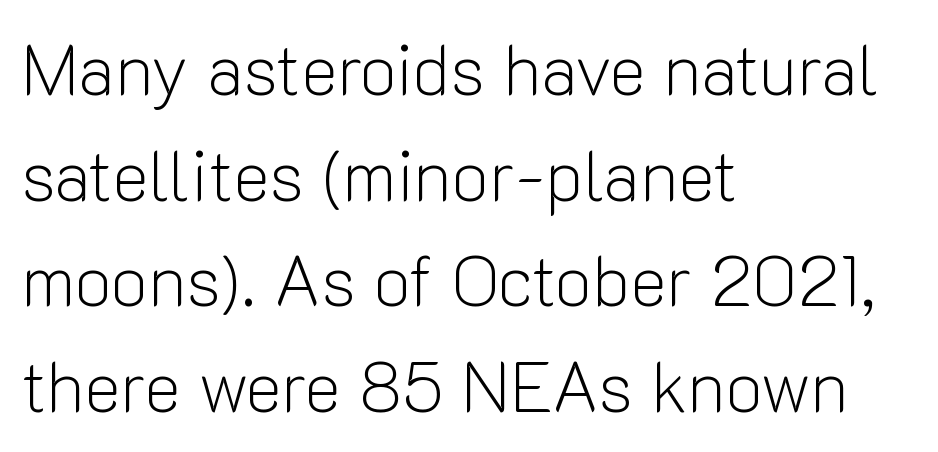
The leading is moderate, giving the passage an even texture. Varying glyph widths throughout — classic text-font behaviour. Decoration check: the copy has no underline. When letters stand straight like this, we call the style roman or upright. Weight: in the light-to-regular range. The letters sit at their default tracking, neither squeezed nor spread.
